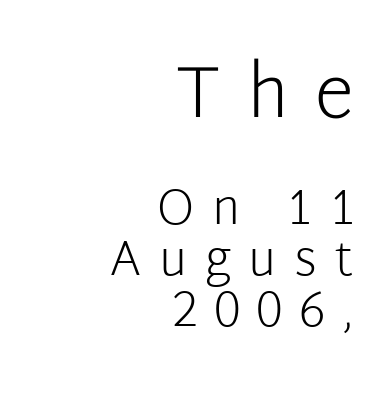
The image shows 73 px light sans-serif type, upright; set right-aligned, tight line spacing (1.04x), unusually wide letter spacing (+0.36 em), not underlined; the first (top) block is 1.49x larger; low stroke contrast and a medium x-height.
